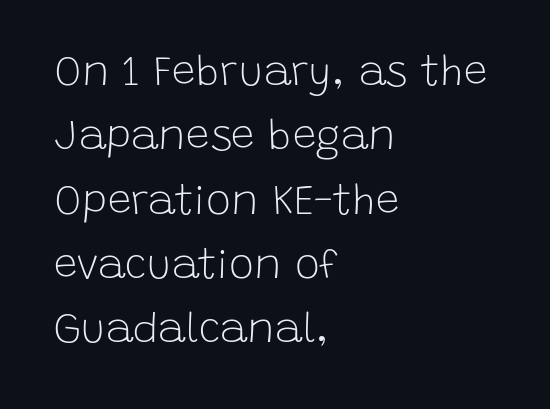
This sample uses plain, unmodified letter spacing. Is this a heavy cut? Hardly; it is regular or lighter. Note the varied advance widths — an 'i' is clearly narrower than an 'm'. The leading is moderate, giving the passage an even texture. The gap between lines stays unmarked.
